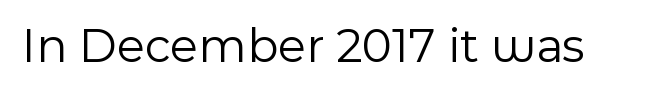
Q: Is the text bold? A: No.
Q: Is the text italic (slanted)? A: No, it is upright.
Q: Is the typeface a serif or a sans-serif typeface? A: Sans-serif.
Q: Is the text underlined? A: No.
Q: Is the spacing between letters normal or unusually wide? A: Normal.
Q: Width (condensed, normal, or wide)? A: Normal.
Q: x-height? A: Medium.
Q: Monospaced? A: No.
